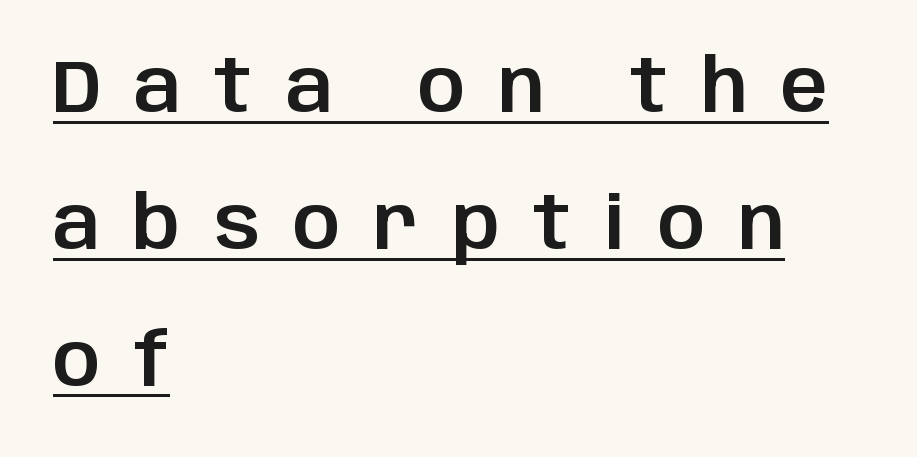
The image shows 74 px sans-serif type, upright; set left-aligned, line spacing 1.85x, unusually wide letter spacing (+0.45 em), underlined; low stroke contrast and a large x-height.
